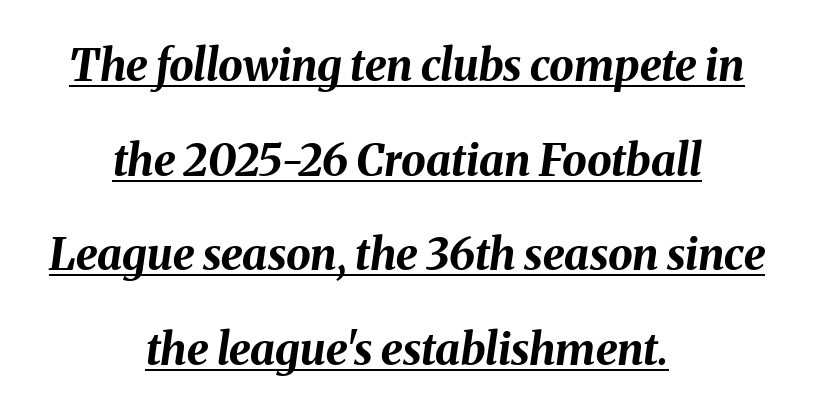
{"italic": "yes", "lean": "right", "slant_degrees": 8, "bold": "yes", "weight": "bold", "width": "normal", "stroke_contrast": "medium", "x_height": "medium", "monospaced": "no", "underline": "yes", "align": "center", "line_spacing": "loose", "line_spacing_ratio": 2.15, "letter_spacing": "normal", "letter_spacing_em": 0.0, "glyph_px": 44}
